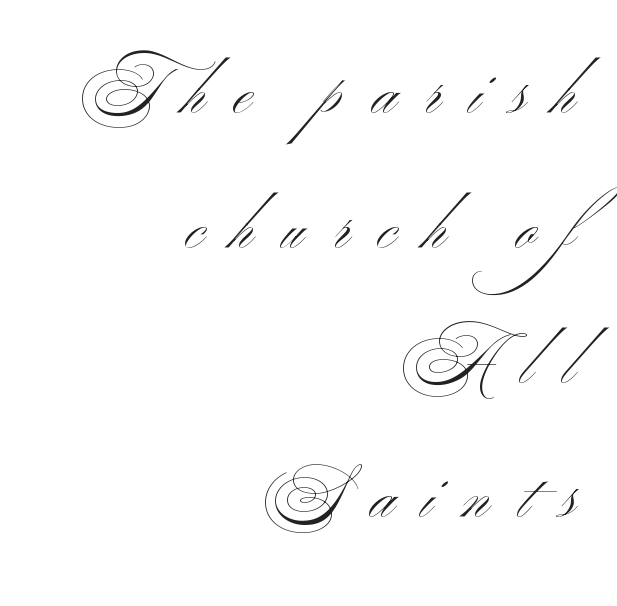
{"serif": "no", "bold": "no", "weight": "light", "width": "wide", "stroke_contrast": "medium", "x_height": "small", "monospaced": "no", "underline": "no", "align": "right", "line_spacing": "loose", "line_spacing_ratio": 2.14, "letter_spacing": "wide", "letter_spacing_em": 0.46, "glyph_px": 63}
